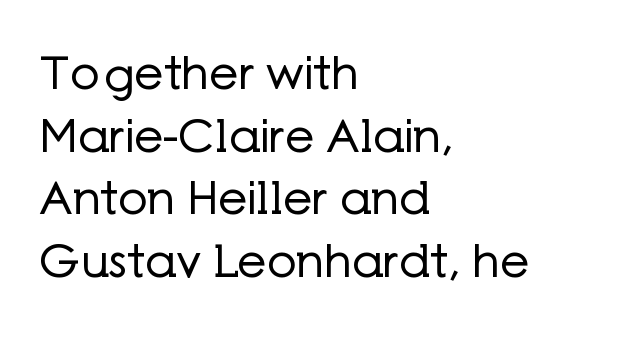
The image shows 46 px regular-weight sans-serif type, upright; set left-aligned, normal line spacing (1.36x), normal letter spacing, not underlined; low stroke contrast and a medium x-height.
